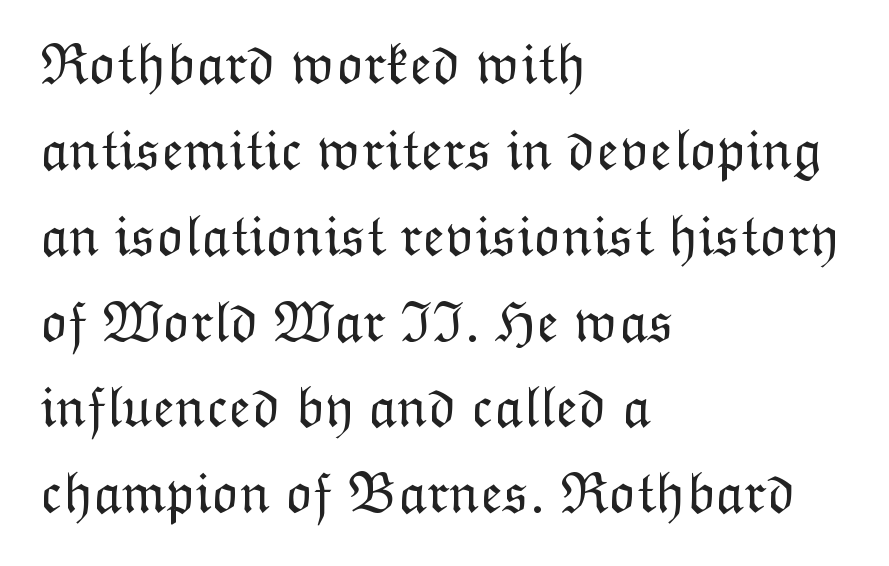
{"italic": "no", "bold": "no", "weight": "light", "width": "normal", "stroke_contrast": "low", "x_height": "medium", "monospaced": "no", "underline": "no", "align": "left", "line_spacing": "normal", "line_spacing_ratio": 1.48, "letter_spacing": "normal", "letter_spacing_em": 0.0, "glyph_px": 58}
